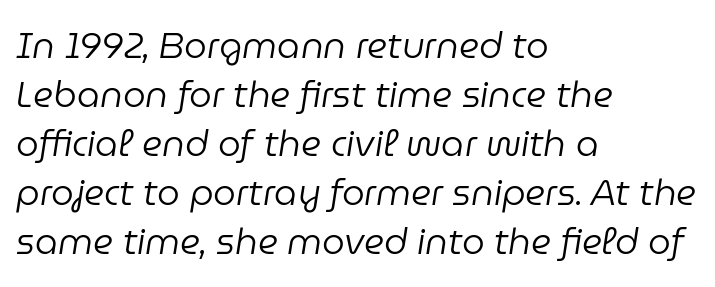
The image shows 36 px regular-weight type, italic (leaning right); set left-aligned, normal line spacing (1.36x), normal letter spacing, not underlined; low stroke contrast and a medium x-height.
